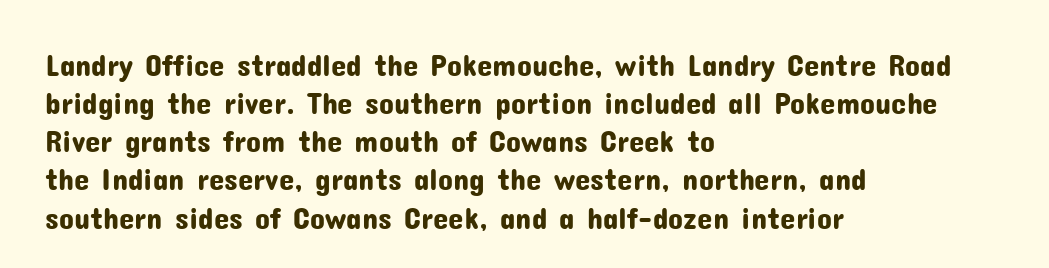
The image shows 31 px sans-serif type, upright; set left-aligned, line spacing 1.23x, normal letter spacing, not underlined; low stroke contrast and a medium x-height.
